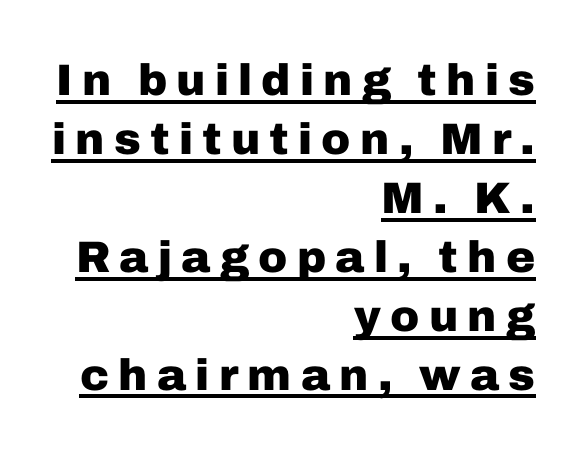
A full-strength bold gives these letters their thick strokes. How are the letters spaced? Widely, with obvious added tracking. Vertically, the passage feels balanced, rows spaced as you'd expect. The lines in this sample share a right terminus and differ only in where they begin. The typesetter has applied underlining to the passage shown. Here the designer chose a conventional face with non-uniform glyph widths.
